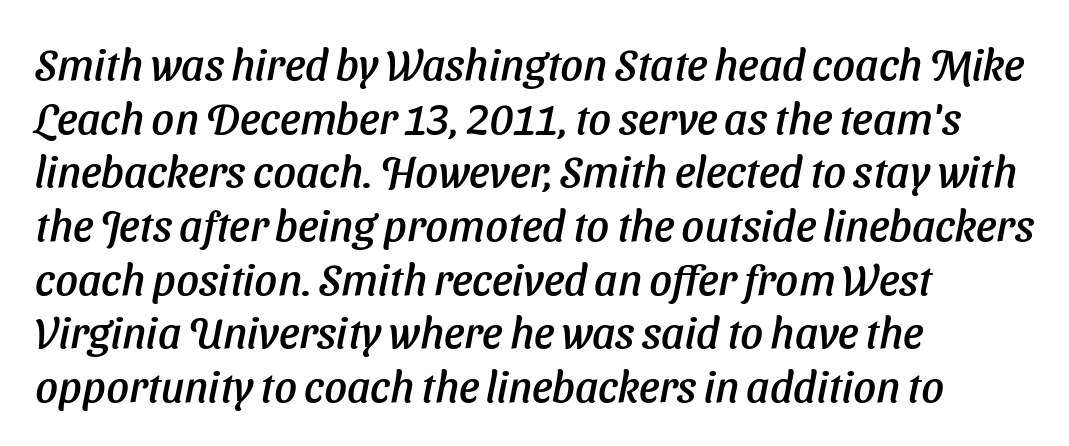
Q: Is the text italic (slanted)? A: Yes, it leans right by about 11 degrees.
Q: Is the text underlined? A: No.
Q: How is the paragraph aligned? A: Left-aligned.
Q: Is the spacing between letters normal or unusually wide? A: Normal.
Q: Width (condensed, normal, or wide)? A: Normal.
Q: Stroke contrast? A: Low.
Q: x-height? A: Medium.
Q: Monospaced? A: No.
